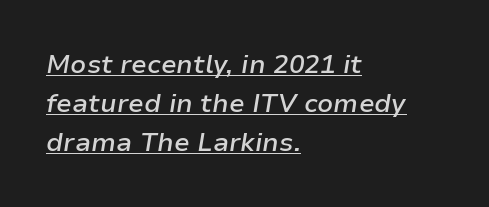
Q: Is the text bold? A: Semi-bold.
Q: Is the text italic (slanted)? A: Yes, it leans right by about 9 degrees.
Q: Is the text underlined? A: Yes.
Q: How is the paragraph aligned? A: Left-aligned.
Q: Is the spacing between letters normal or unusually wide? A: Normal.
Q: Is the spacing between lines tight, normal or loose? A: Normal.
